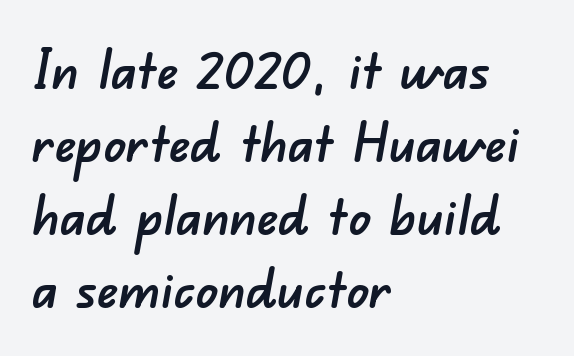
How are the letters spaced? Ordinarily, with no added tracking. The baseline area is clear. The letters carry no serifs — their stems end cleanly without finishing strokes. The passage is arranged the way most books set body copy — flush left.
